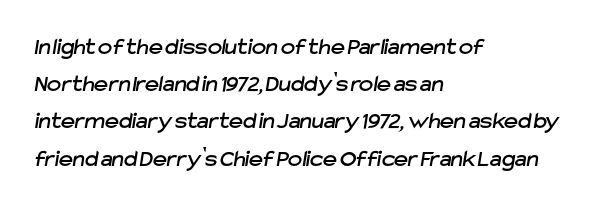
The lines in this sample share a left origin and differ only in where they stop. Evenly set lines give the paragraph a standard silhouette. The specimen omits any rule beneath the text block's lines. How are the letters spaced? Ordinarily, with no added tracking.
